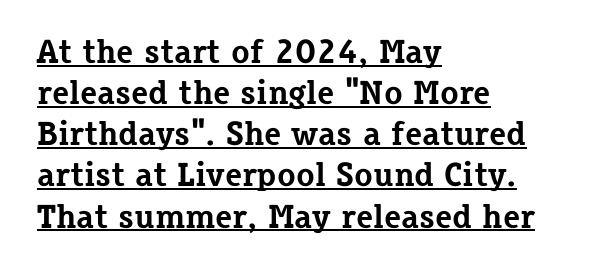
{"serif": "yes", "italic": "no", "bold": "yes", "weight": "bold", "width": "normal", "stroke_contrast": "low", "x_height": "medium", "monospaced": "no", "underline": "yes", "align": "left", "line_spacing_ratio": 1.21, "letter_spacing": "normal", "letter_spacing_em": 0.0, "glyph_px": 34}
